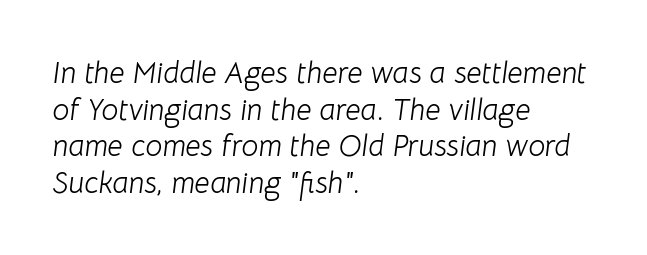
The image shows 30 px light type, italic (leaning right); set left-aligned, line spacing 1.22x, normal letter spacing, not underlined; low stroke contrast and a medium x-height.
